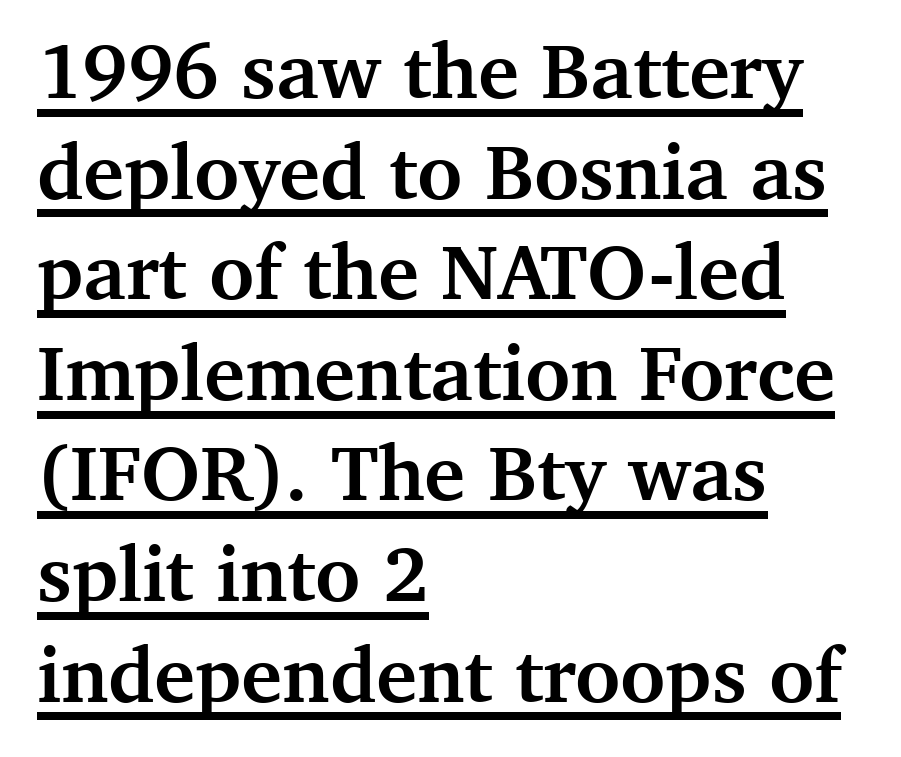
{"serif": "yes", "italic": "no", "bold": "yes", "weight": "semibold", "width": "normal", "stroke_contrast": "medium", "x_height": "medium", "monospaced": "no", "underline": "yes", "align": "left", "line_spacing": "normal", "line_spacing_ratio": 1.29, "letter_spacing": "normal", "letter_spacing_em": 0.0, "glyph_px": 78}
